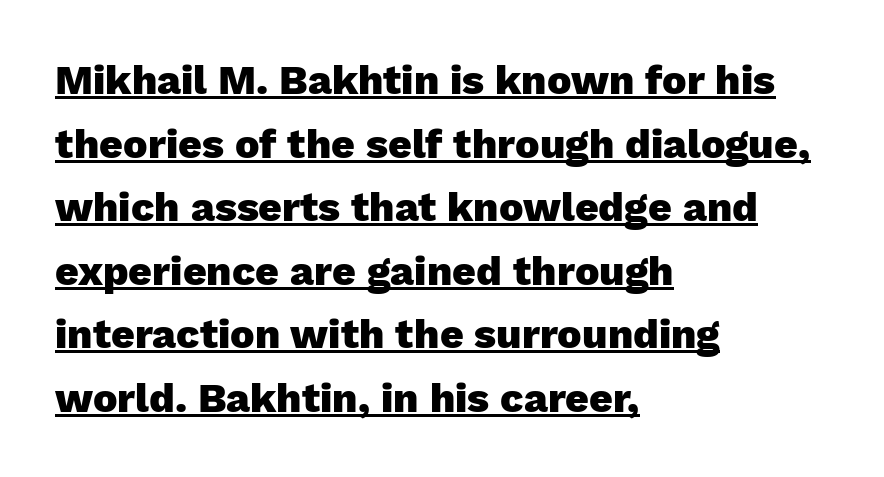
{"serif": "no", "italic": "no", "bold": "yes", "weight": "heavy", "width": "normal", "stroke_contrast": "low", "x_height": "medium", "monospaced": "no", "underline": "yes", "align": "left", "line_spacing": "normal", "line_spacing_ratio": 1.55, "letter_spacing": "normal", "letter_spacing_em": 0.0, "glyph_px": 41}
